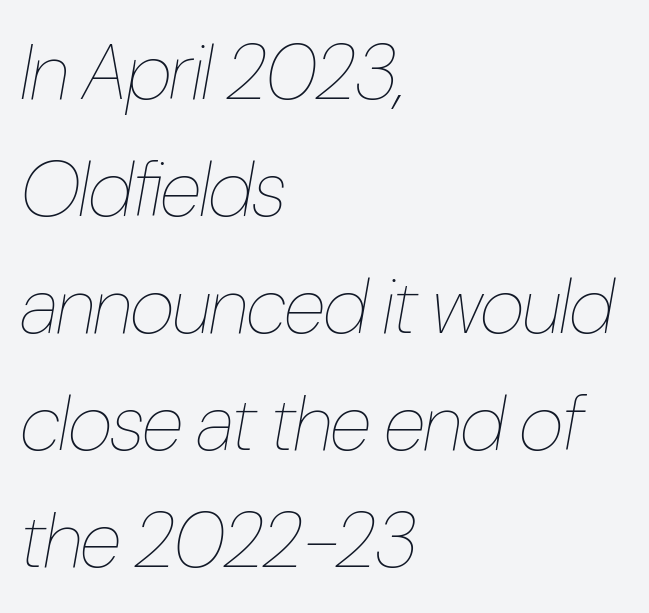
The image shows 78 px thin, condensed type, italic (leaning right); set left-aligned, normal line spacing (1.5x), normal letter spacing, not underlined; low stroke contrast and a medium x-height.
